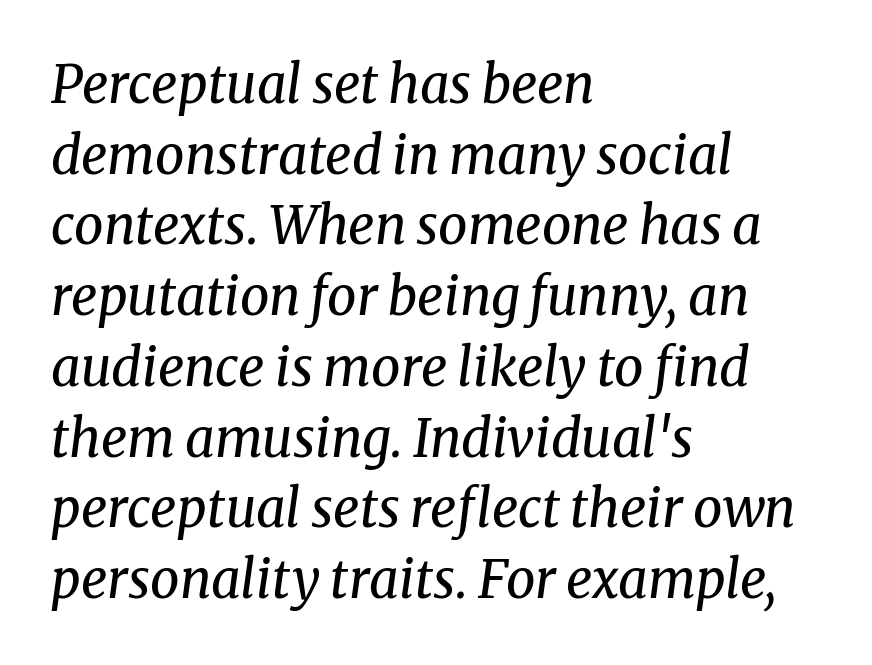
Q: Is the text bold? A: No.
Q: Is the text italic (slanted)? A: Yes, it leans right by about 8 degrees.
Q: Is the typeface a serif or a sans-serif typeface? A: Serif.
Q: Is the text underlined? A: No.
Q: How is the paragraph aligned? A: Left-aligned.
Q: Is the spacing between letters normal or unusually wide? A: Normal.
Q: Is the spacing between lines tight, normal or loose? A: Normal.
Q: Width (condensed, normal, or wide)? A: Normal.
Q: Stroke contrast? A: Medium.
Q: x-height? A: Medium.
Q: Monospaced? A: No.
